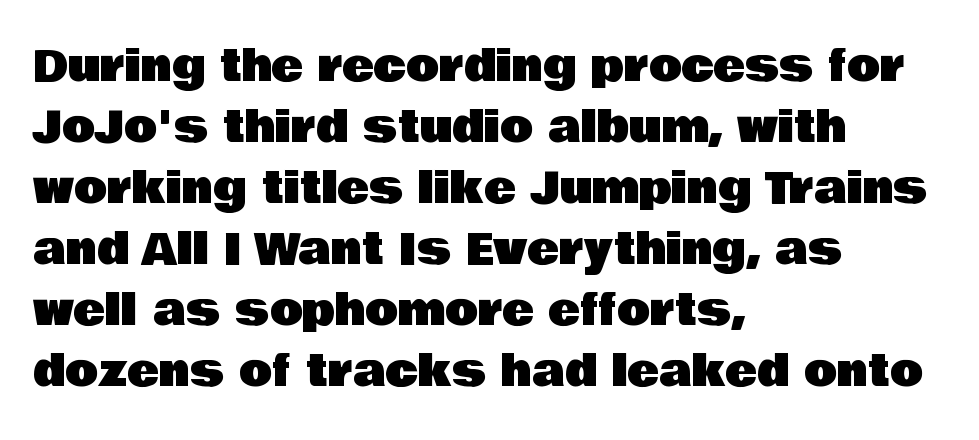
The letters stand straight up with perfectly vertical stems. Default kerning and tracking; the words read as compact shapes. Note: no serifs on the glyphs. The block of text has a typical density, with ordinary space between rows.
